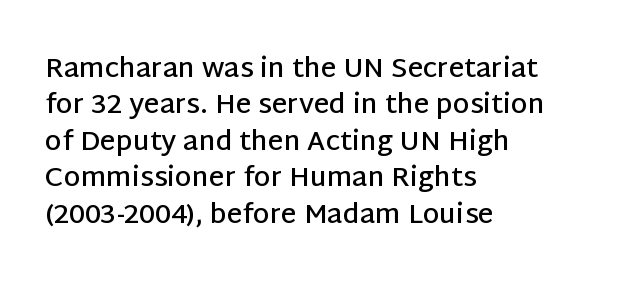
The image shows 27 px text type, upright; set left-aligned, normal line spacing (1.35x), normal letter spacing, not underlined.
